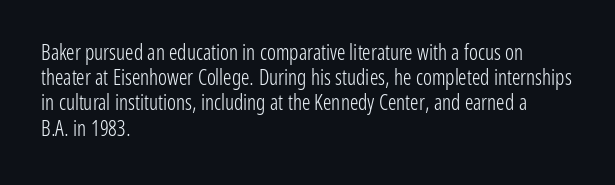
{"italic": "no", "bold": "no", "underline": "no", "align": "left", "line_spacing_ratio": 1.2, "letter_spacing": "normal", "letter_spacing_em": 0.0, "glyph_px": 21}
